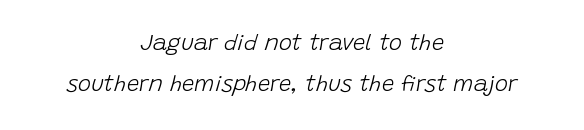
{"italic": "yes", "lean": "right", "slant_degrees": 15, "bold": "no", "underline": "no", "align": "center", "line_spacing_ratio": 1.86, "letter_spacing": "normal", "letter_spacing_em": 0.0, "glyph_px": 22}
